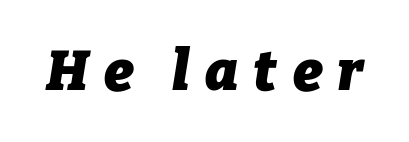
Q: Is the text bold? A: Yes.
Q: Is the text italic (slanted)? A: Yes, it leans right by about 9 degrees.
Q: Is the text underlined? A: No.
Q: Is the spacing between letters normal or unusually wide? A: Unusually wide.
Q: Width (condensed, normal, or wide)? A: Normal.
Q: Stroke contrast? A: Low.
Q: x-height? A: Medium.
Q: Monospaced? A: No.
